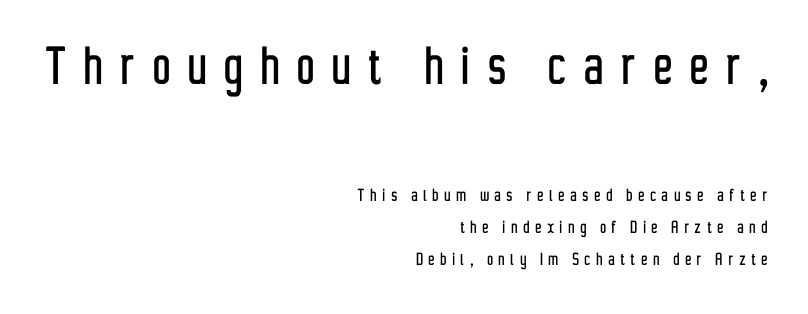
The image shows 61 px condensed sans-serif type, upright; set right-aligned, normal line spacing (1.6x), unusually wide letter spacing (+0.3 em), not underlined; the first (top) block is 3.05x larger; low stroke contrast and a medium x-height.
